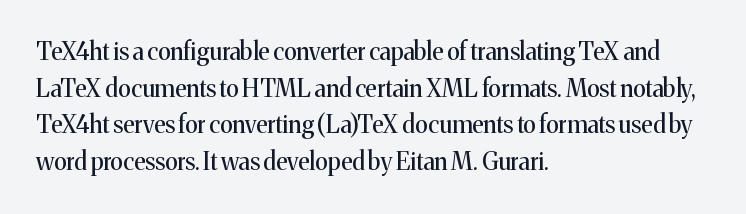
Standard letterfit; no display-style spreading of the glyphs. No chunkiness to these letters — they're not bold. This is roman type, the default non-slanted kind. Does the copy run flush right? No — it runs flush left.
